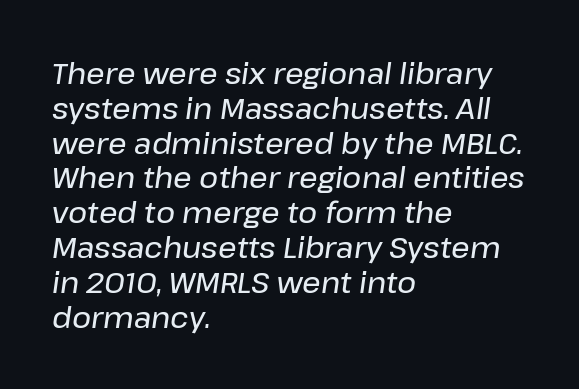
Where is the straight margin? On the left. Each letter keeps its own natural width here, so spacing adapts to shape. These lines were composed using italics. Spacing between characters is what you'd get straight out of the box. Words float on clear page, feet unadorned.
